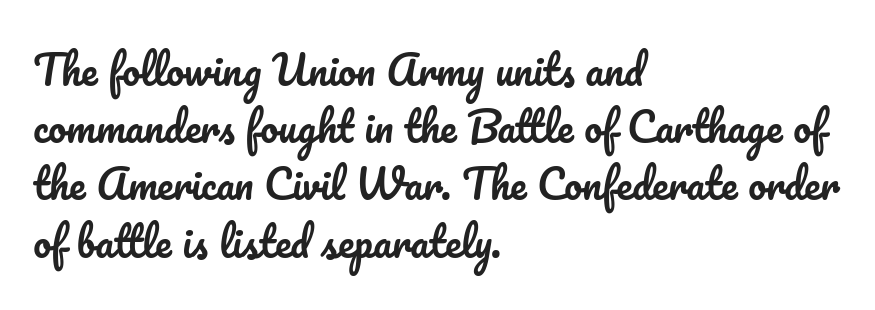
Only glyphs here, with clear space below each row. Here the glyphs are tracked normally, forming tight word shapes. The passage shown is typed in a proportional face where columns would drift. Layout note: lines flush left.
